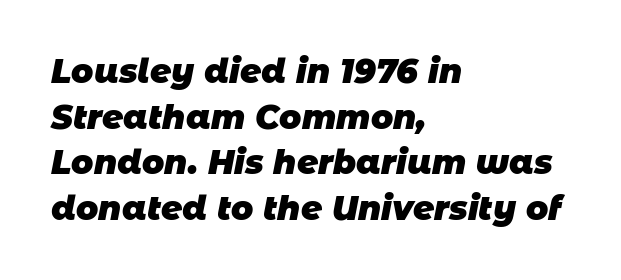
{"serif": "no", "bold": "yes", "weight": "heavy", "width": "normal", "stroke_contrast": "low", "x_height": "large", "monospaced": "no", "underline": "no", "align": "left", "line_spacing": "normal", "line_spacing_ratio": 1.38, "letter_spacing": "normal", "letter_spacing_em": 0.0, "glyph_px": 33}
